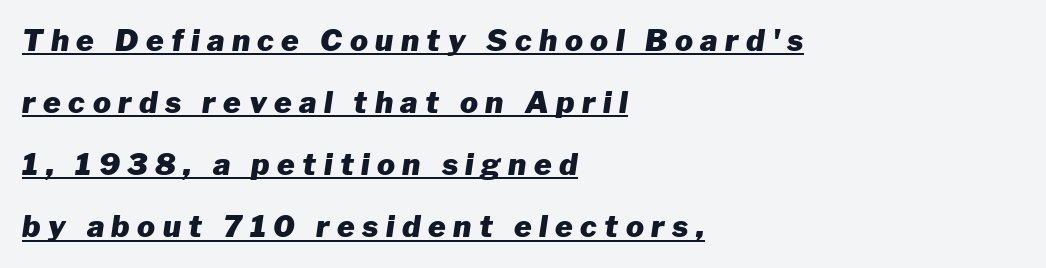
The rendering uses a large line-height, opening up the rows. A typographer would call this underscored text. You could not count columns in this text — the font is proportionally spaced. Compared with an ordinary text face, these strokes are far heavier — a full bold.
